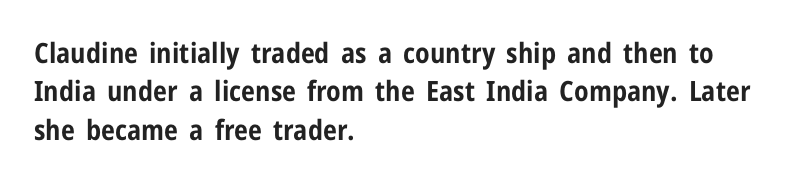
{"serif": "no", "italic": "no", "bold": "yes", "weight": "bold", "width": "condensed", "stroke_contrast": "low", "x_height": "medium", "monospaced": "no", "underline": "no", "align": "left", "line_spacing": "normal", "line_spacing_ratio": 1.37, "letter_spacing": "normal", "letter_spacing_em": 0.0, "glyph_px": 28}
